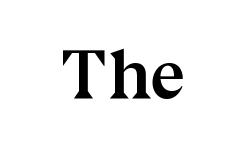
The image shows 70 px semibold serif type, upright; set normal letter spacing, not underlined; medium stroke contrast and a medium x-height.
